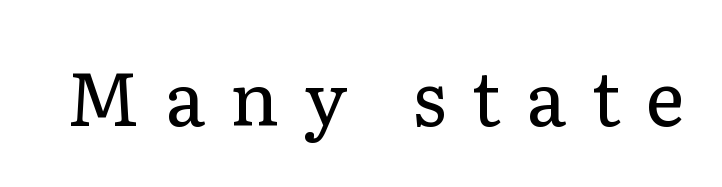
Q: Is the text bold? A: No.
Q: Is the text italic (slanted)? A: No, it is upright.
Q: Is the typeface a serif or a sans-serif typeface? A: Serif.
Q: Is the text underlined? A: No.
Q: Is the spacing between letters normal or unusually wide? A: Unusually wide.
Q: Width (condensed, normal, or wide)? A: Normal.
Q: Stroke contrast? A: Low.
Q: x-height? A: Medium.
Q: Monospaced? A: No.
